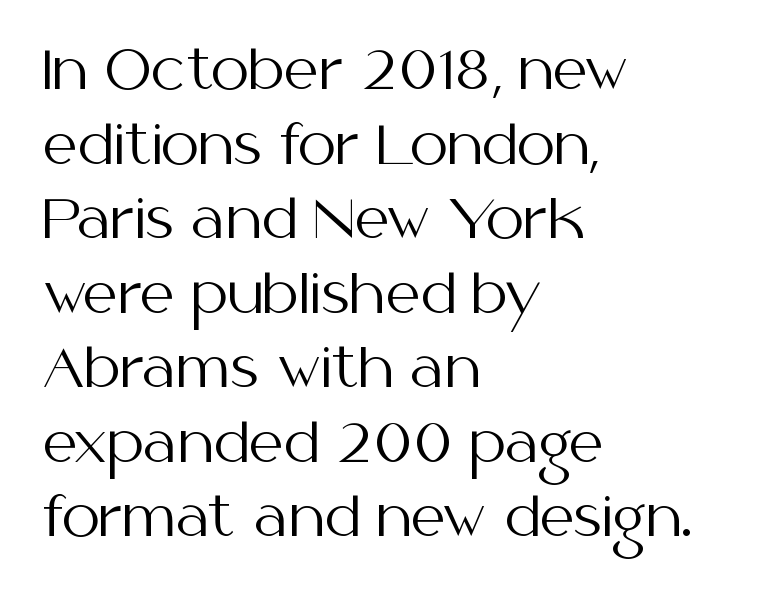
{"serif": "no", "italic": "no", "bold": "no", "weight": "regular", "width": "normal", "stroke_contrast": "medium", "x_height": "medium", "monospaced": "no", "underline": "no", "align": "left", "line_spacing": "normal", "line_spacing_ratio": 1.38, "letter_spacing": "normal", "letter_spacing_em": 0.0, "glyph_px": 54}
